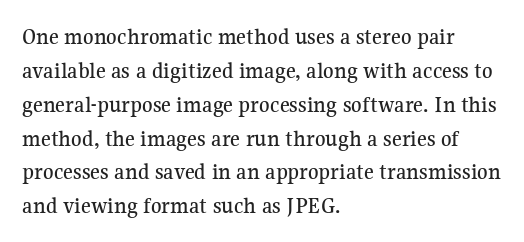
The image shows 24 px text type, upright; set left-aligned, normal line spacing (1.41x), normal letter spacing, not underlined.
